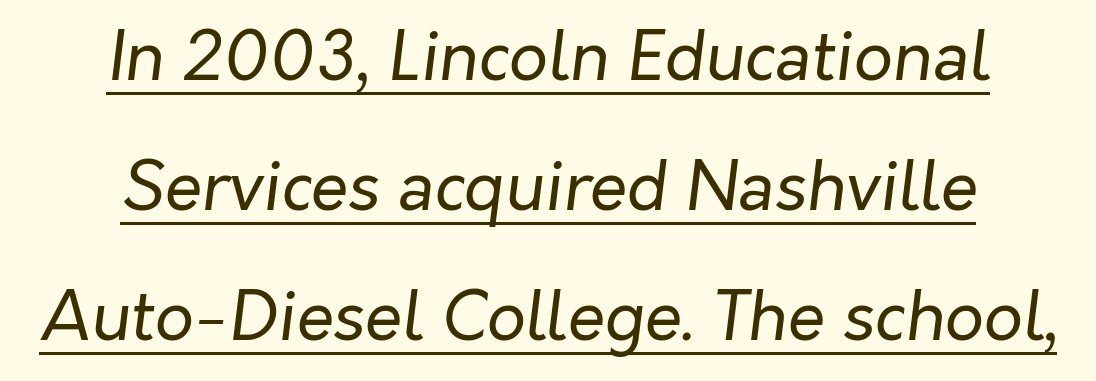
{"italic": "yes", "lean": "right", "slant_degrees": 7, "bold": "no", "weight": "regular", "width": "normal", "stroke_contrast": "low", "x_height": "medium", "monospaced": "no", "underline": "yes", "align": "center", "line_spacing": "loose", "line_spacing_ratio": 1.91, "letter_spacing": "normal", "letter_spacing_em": 0.0, "glyph_px": 68}
